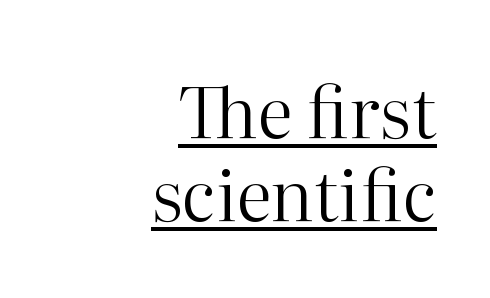
{"serif": "yes", "italic": "no", "bold": "no", "weight": "regular", "width": "normal", "stroke_contrast": "high", "x_height": "medium", "monospaced": "no", "underline": "yes", "align": "right", "line_spacing_ratio": 1.17, "letter_spacing": "normal", "letter_spacing_em": 0.0, "glyph_px": 71}
